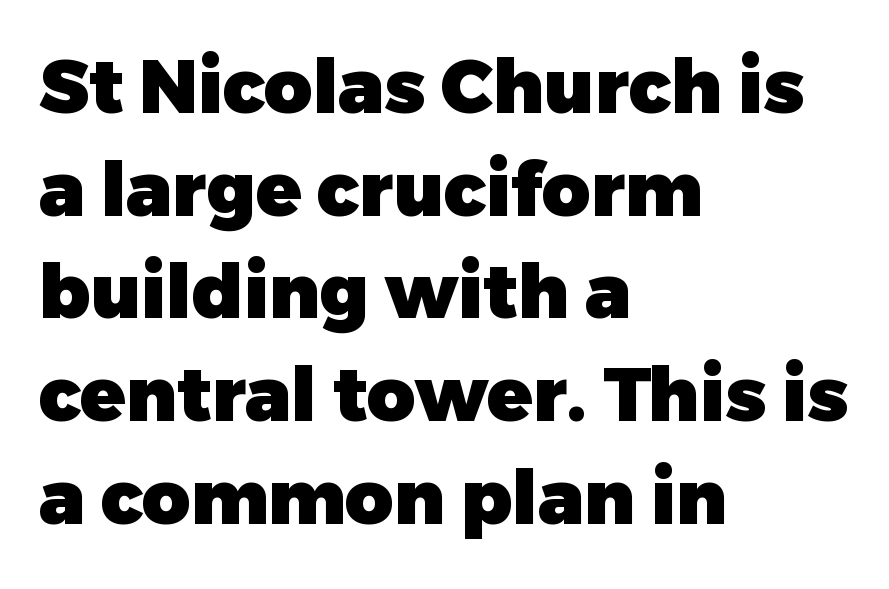
{"serif": "no", "italic": "no", "bold": "yes", "weight": "heavy", "width": "normal", "stroke_contrast": "low", "x_height": "medium", "monospaced": "no", "underline": "no", "align": "left", "line_spacing": "normal", "line_spacing_ratio": 1.37, "letter_spacing": "normal", "letter_spacing_em": 0.0, "glyph_px": 75}
